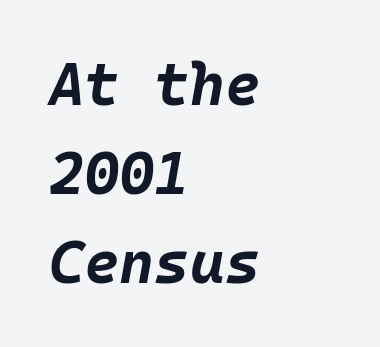
The image shows 60 px bold type, italic (leaning right), monospaced; set left-aligned, normal line spacing (1.48x), normal letter spacing, not underlined; low stroke contrast and a large x-height.
